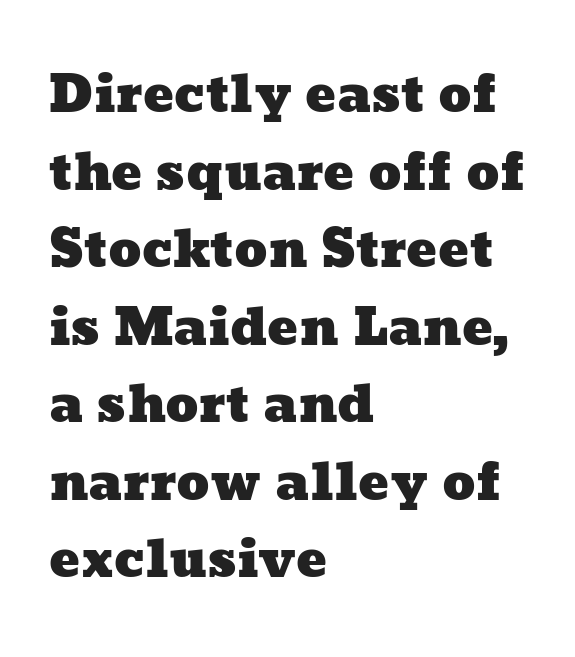
If you drew a ruler down the left edge, every line would touch it. Baseline-to-baseline distance is the conventional proportion of letter height. Check under the words: just untouched page. The letters advance in unequal steps, a hallmark of proportional type. In terms of letterspacing, this is plain default setting.
